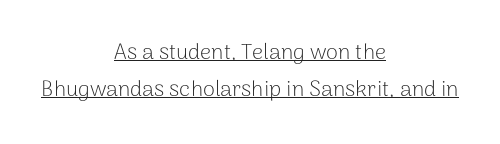
{"italic": "no", "bold": "no", "underline": "yes", "align": "center", "line_spacing": "normal", "line_spacing_ratio": 1.68, "letter_spacing": "normal", "letter_spacing_em": 0.0, "glyph_px": 22}
